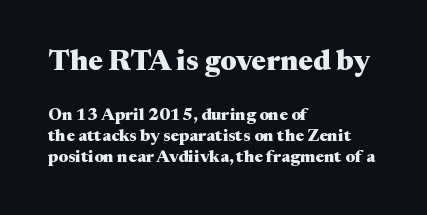
{"serif": "yes", "italic": "no", "bold": "yes", "weight": "heavy", "width": "wide", "stroke_contrast": "medium", "x_height": "medium", "monospaced": "no", "underline": "no", "align": "left", "line_spacing_ratio": 1.23, "letter_spacing": "normal", "letter_spacing_em": 0.0, "larger_block": "first", "size_ratio": 1.71, "glyph_px": 29}
